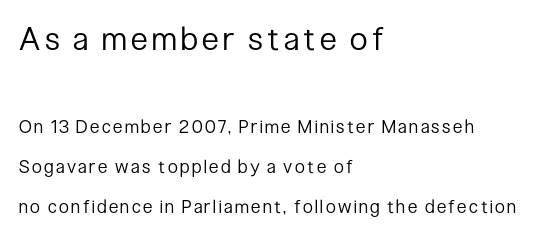
The designer went with a sans here, leaving each stem footless. The letters in the upper block stand taller than those in the block below. Type without underlining. The typography opts for an upright posture over an oblique one.
